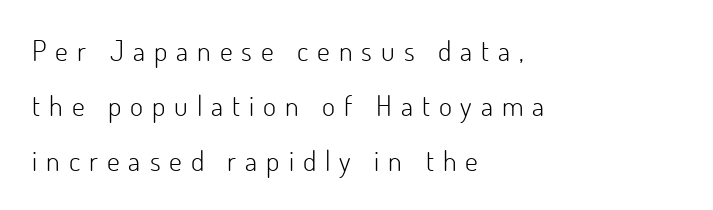
Q: Is the text bold? A: No.
Q: Is the text italic (slanted)? A: No, it is upright.
Q: Is the typeface a serif or a sans-serif typeface? A: Sans-serif.
Q: Is the text underlined? A: No.
Q: How is the paragraph aligned? A: Left-aligned.
Q: Is the spacing between letters normal or unusually wide? A: Unusually wide.
Q: Is the spacing between lines tight, normal or loose? A: Loose.
Q: Width (condensed, normal, or wide)? A: Normal.
Q: Stroke contrast? A: Low.
Q: x-height? A: Small.
Q: Monospaced? A: No.
